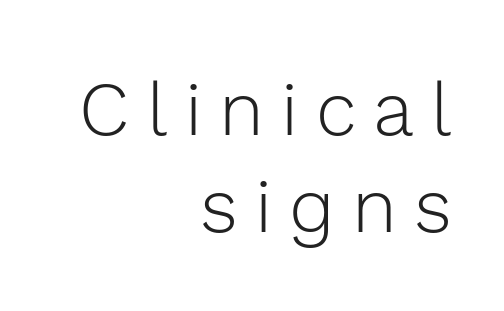
The image shows 75 px light sans-serif type, upright; set right-aligned, normal line spacing (1.3x), unusually wide letter spacing (+0.23 em), not underlined; a medium x-height.
